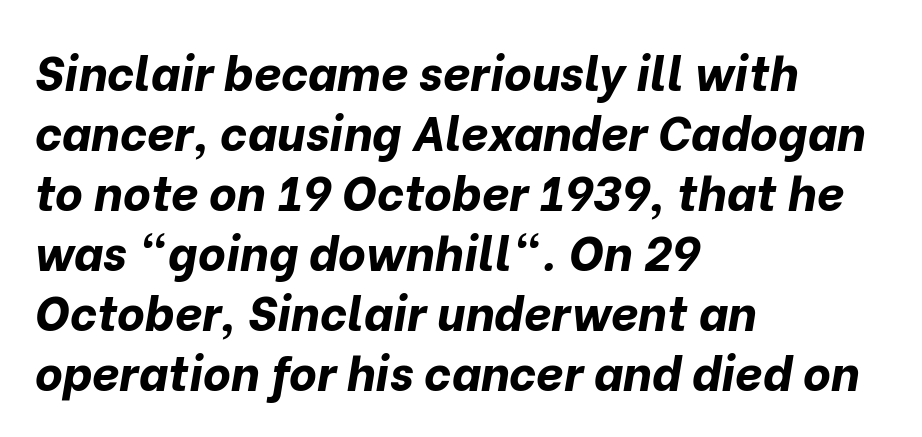
Q: Is the text bold? A: Yes.
Q: Is the text italic (slanted)? A: Yes, it leans right by about 10 degrees.
Q: Is the text underlined? A: No.
Q: How is the paragraph aligned? A: Left-aligned.
Q: Is the spacing between letters normal or unusually wide? A: Normal.
Q: Is the spacing between lines tight, normal or loose? A: Normal.
Q: Width (condensed, normal, or wide)? A: Normal.
Q: Stroke contrast? A: Low.
Q: x-height? A: Medium.
Q: Monospaced? A: No.
